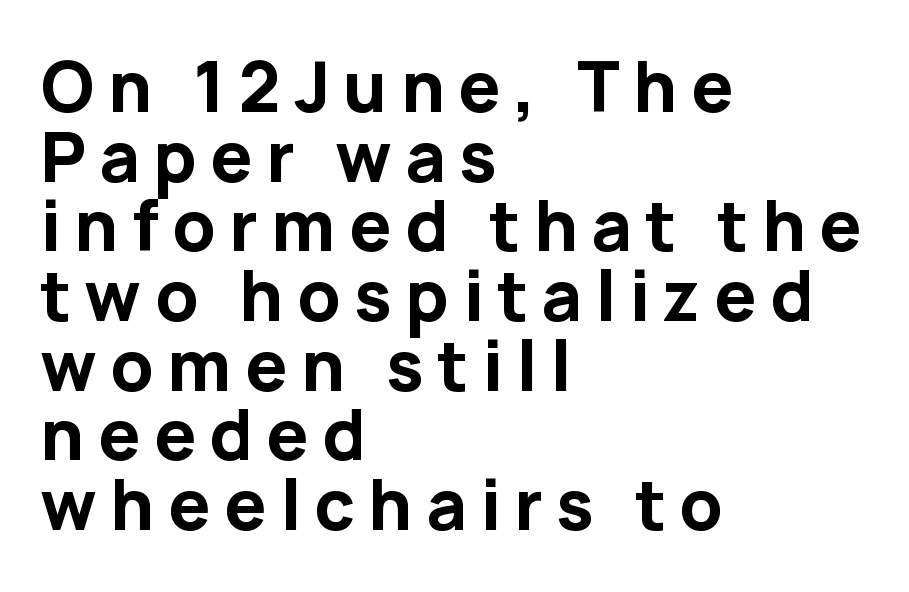
These lines carry a lot of weight — the face is fully bold. Students, note that the glyphs here are deliberately spaced far apart. Looks like regular typesetting: each glyph gets only the width it needs. Does the lettering tilt? It doesn't — this is upright. The passage is arranged the way most books set body copy — flush left.
